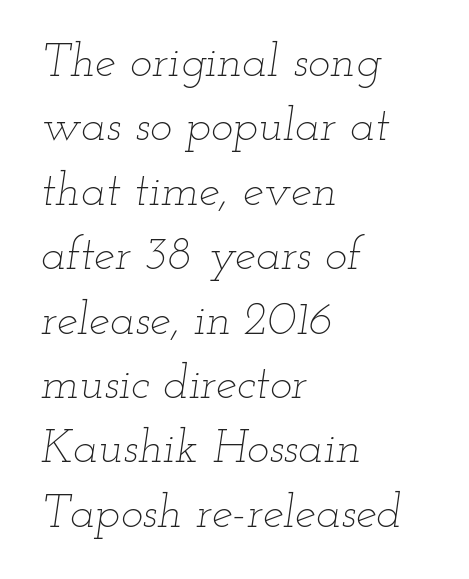
Q: Is the text bold? A: No.
Q: Is the text italic (slanted)? A: Yes, it leans right by about 12 degrees.
Q: Is the text underlined? A: No.
Q: How is the paragraph aligned? A: Left-aligned.
Q: Is the spacing between letters normal or unusually wide? A: Normal.
Q: Is the spacing between lines tight, normal or loose? A: Normal.
Q: Width (condensed, normal, or wide)? A: Wide.
Q: Stroke contrast? A: Low.
Q: x-height? A: Small.
Q: Monospaced? A: No.
